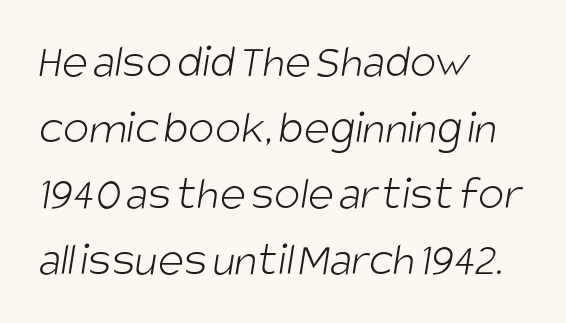
{"serif": "no", "bold": "no", "weight": "light", "width": "condensed", "stroke_contrast": "low", "x_height": "large", "monospaced": "no", "underline": "no", "align": "left", "line_spacing": "normal", "line_spacing_ratio": 1.35, "letter_spacing": "normal", "letter_spacing_em": 0.0, "glyph_px": 49}
